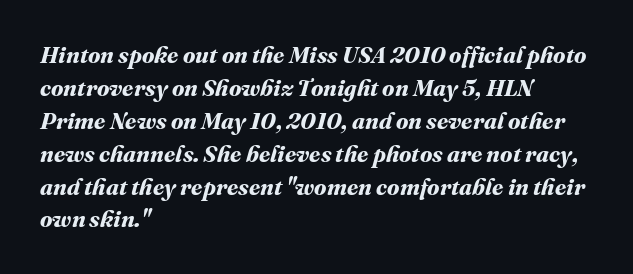
Check the space under the baseline: it is left empty. These lines carry a lot of weight — the face is fully bold. Compared with a centered layout, this one pins lines to the left instead. The horizontal fit of the characters is conventional and even. Interline gaps are of average width in this sample.
